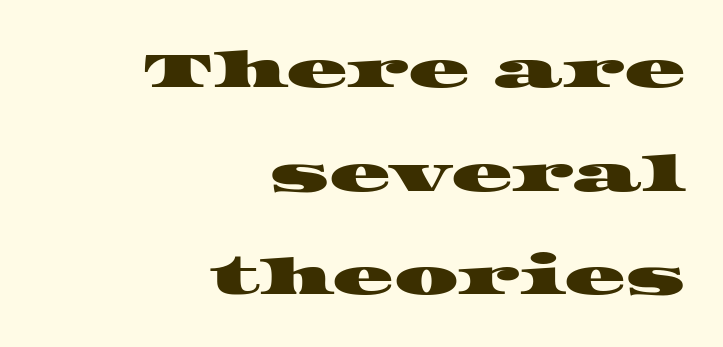
The rendering anchors every line to the right-hand side. Is this a sans? No — the strokes have serifs. Leading: increased. A clean baseline with only descenders dipping below it. These lines keep a tight, regular rhythm from letter to letter.
